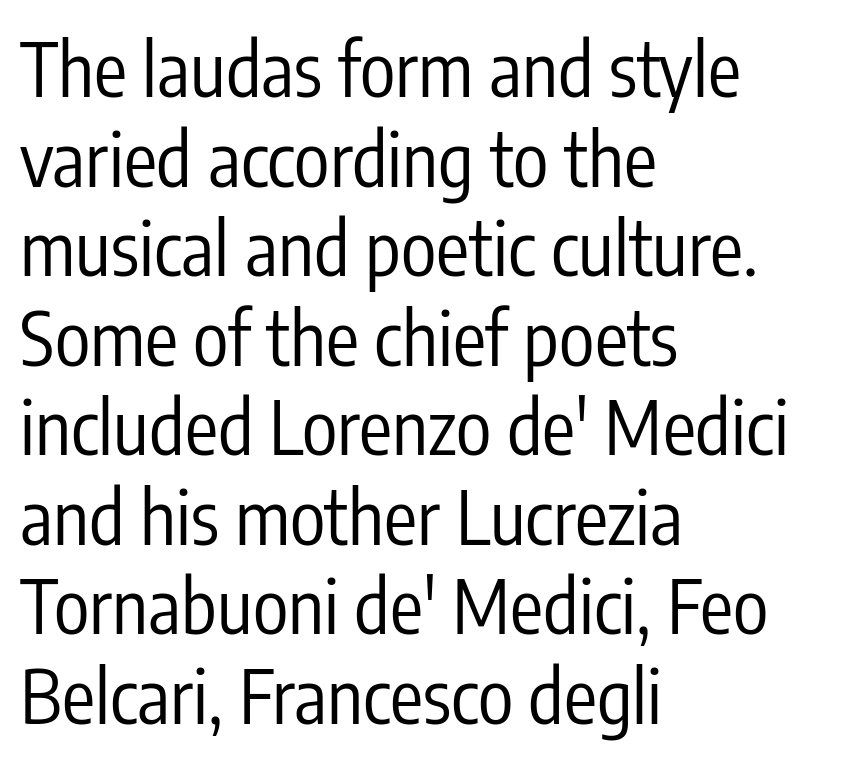
{"serif": "no", "italic": "no", "bold": "no", "weight": "regular", "width": "condensed", "stroke_contrast": "low", "x_height": "medium", "monospaced": "no", "underline": "no", "align": "left", "line_spacing_ratio": 1.21, "letter_spacing": "normal", "letter_spacing_em": 0.0, "glyph_px": 74}
